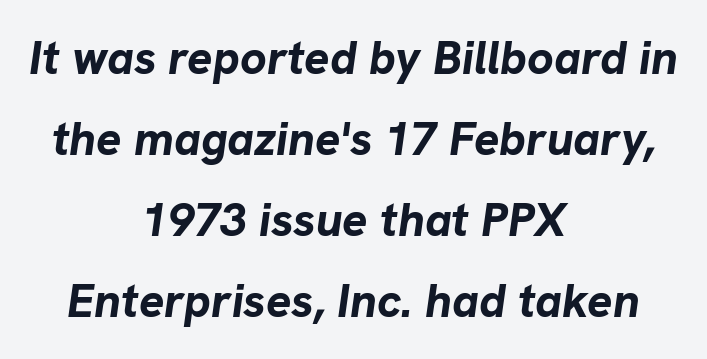
The image shows 47 px bold type, italic (leaning right); set centered, line spacing 1.72x, normal letter spacing, not underlined; low stroke contrast and a medium x-height.
